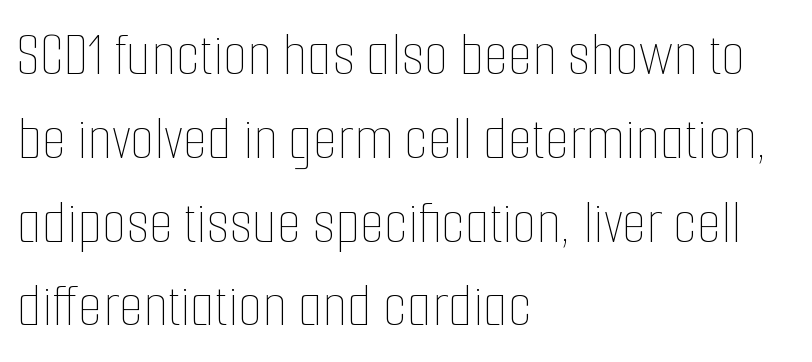
This sample has the flowing, uneven cadence of proportional lettering. Do the letters lean? They stand straight. The font is comparable to plain body text, perhaps lighter. In terms of letterspacing, this is plain default setting. Summary of vertical rhythm: regular, with standard interline spacing.
